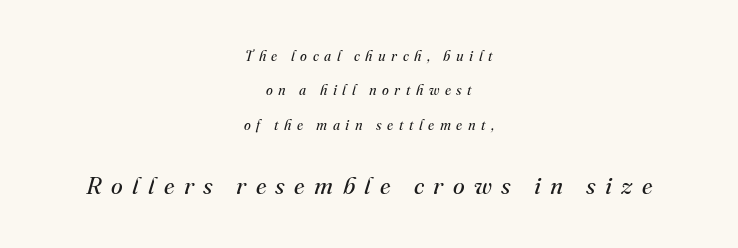
Q: Is the text bold? A: No.
Q: Is the text italic (slanted)? A: Yes, it leans right by about 16 degrees.
Q: Is the text underlined? A: No.
Q: How is the paragraph aligned? A: Centered.
Q: Is the spacing between letters normal or unusually wide? A: Unusually wide.
Q: Is the spacing between lines tight, normal or loose? A: Loose.
Q: Which block of text is set in a larger size, the first (top) or the second (bottom)? A: The second (bottom) one.
